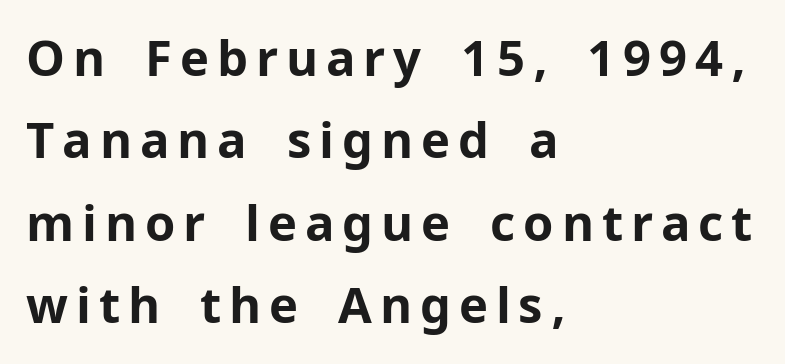
The image shows 49 px bold sans-serif type, upright; set left-aligned, normal line spacing (1.68x), not underlined; low stroke contrast and a medium x-height.
